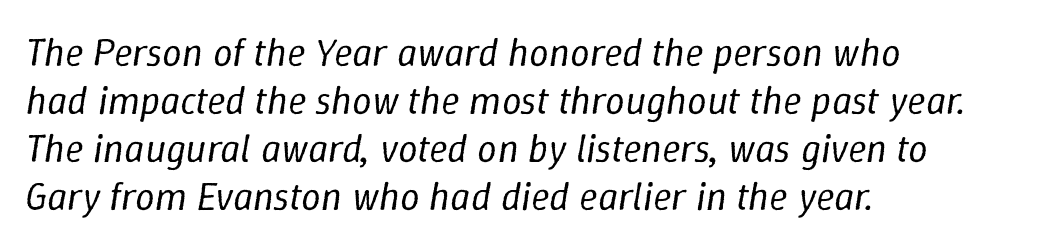
The image shows 39 px regular-weight type, italic (leaning right); set left-aligned, line spacing 1.23x, normal letter spacing, not underlined; low stroke contrast and a medium x-height.
